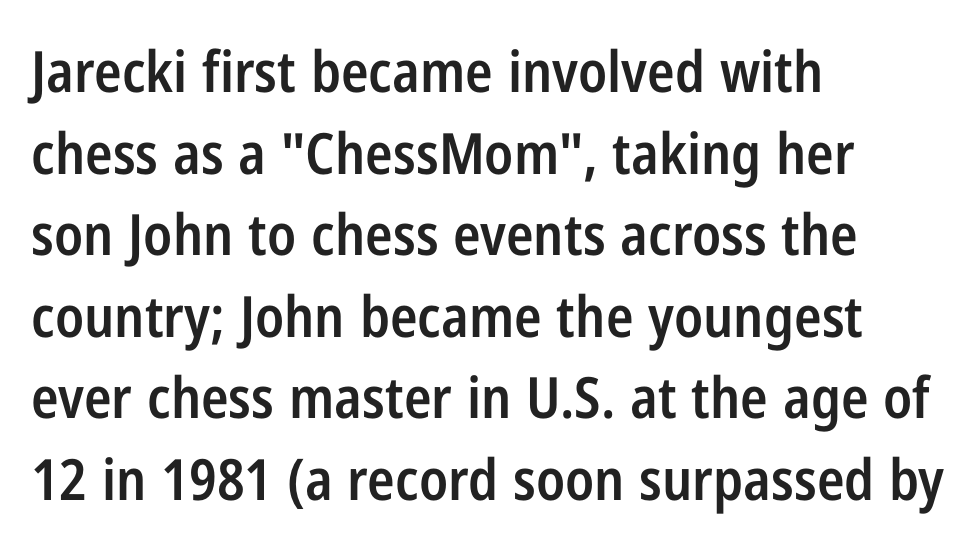
The image shows 57 px semibold, condensed sans-serif type, upright; set left-aligned, normal line spacing (1.43x), normal letter spacing, not underlined; low stroke contrast and a medium x-height.
